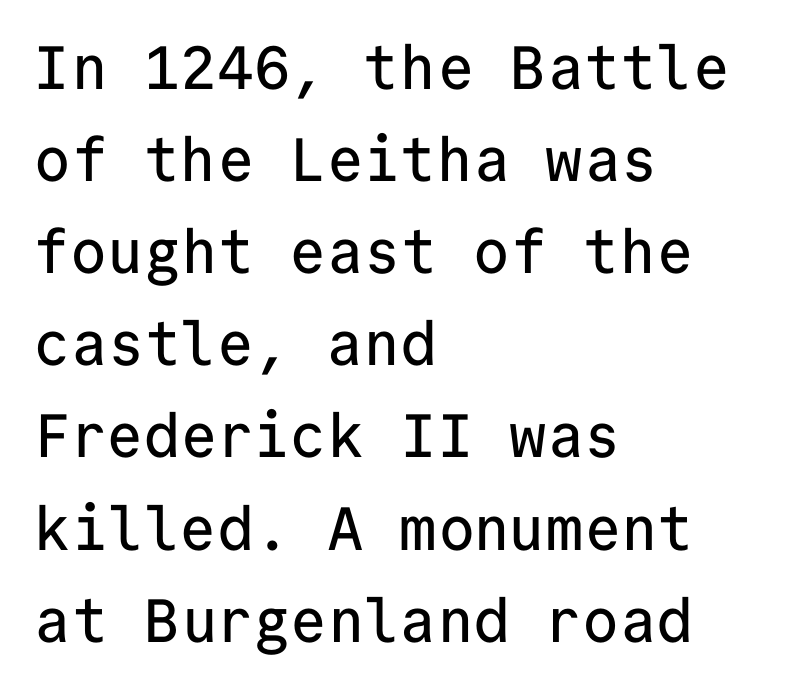
Q: Is the text italic (slanted)? A: No, it is upright.
Q: Is the typeface a serif or a sans-serif typeface? A: Sans-serif.
Q: Is the text underlined? A: No.
Q: How is the paragraph aligned? A: Left-aligned.
Q: Is the spacing between letters normal or unusually wide? A: Normal.
Q: Is the spacing between lines tight, normal or loose? A: Normal.
Q: Width (condensed, normal, or wide)? A: Normal.
Q: Stroke contrast? A: Low.
Q: x-height? A: Medium.
Q: Monospaced? A: Yes.
